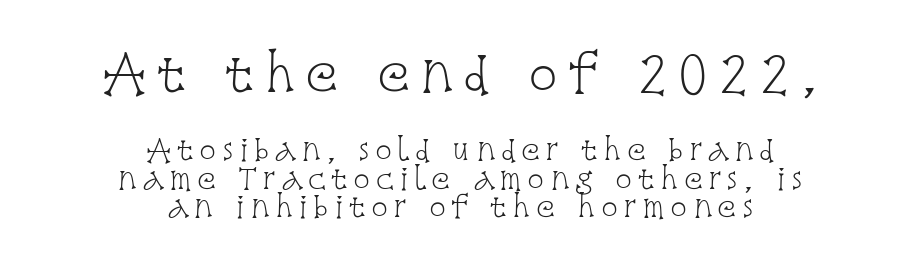
Quick note: interline space is minimal. Proportional: the letters do not fall into vertical columns. The typeface chosen for these lines features serifs. Glance below the letters and you will spot only blank space.
